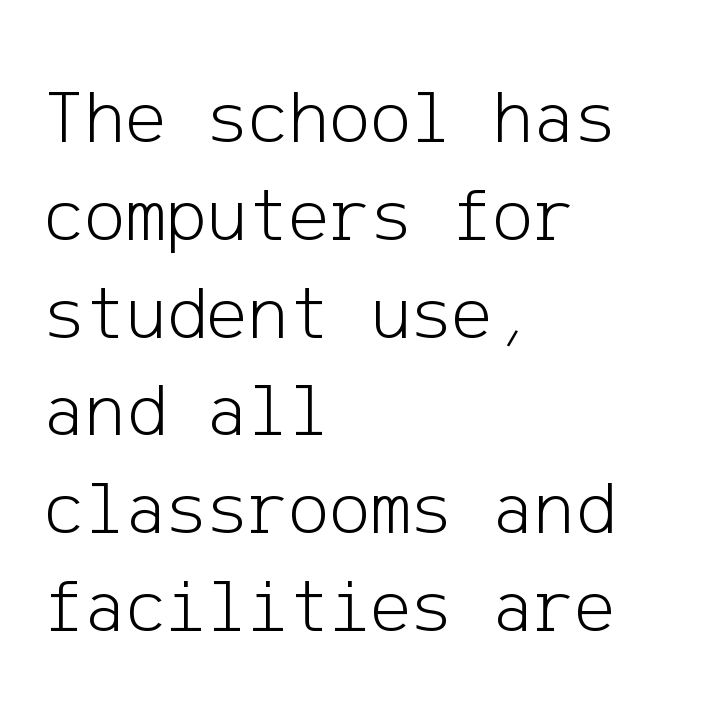
Caption: face not bold, strokes unweighted. The letterforms sit shoulder to shoulder at normal distance. Quick note: interline space is typical. Vertical strokes here are truly vertical. Serifs: no, the terminals of the letterforms are clean. Plain, unruled lines of type.
